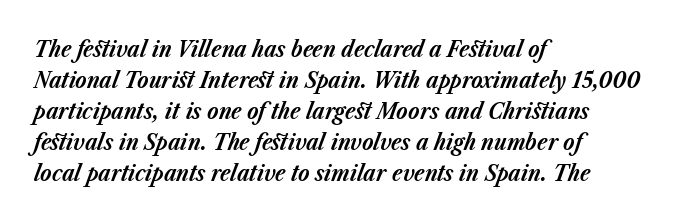
A bare baseline throughout the passage. The letterforms sit shoulder to shoulder at normal distance. Bold? Absolutely — the strokes are thick and heavy. If you drew a ruler down the left edge, every line would touch it.
